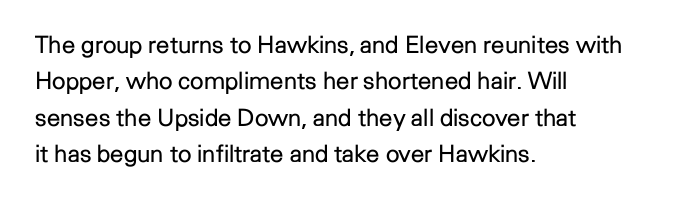
{"italic": "no", "bold": "no", "underline": "no", "align": "left", "line_spacing": "normal", "line_spacing_ratio": 1.52, "letter_spacing": "normal", "letter_spacing_em": 0.0, "glyph_px": 24}
